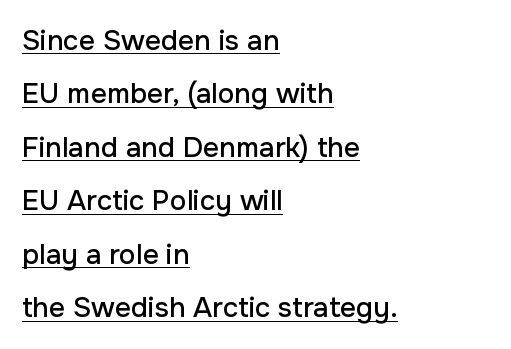
{"serif": "no", "italic": "no", "width": "normal", "stroke_contrast": "low", "x_height": "medium", "monospaced": "no", "underline": "yes", "align": "left", "line_spacing": "loose", "line_spacing_ratio": 1.91, "letter_spacing": "normal", "letter_spacing_em": 0.0, "glyph_px": 28}
